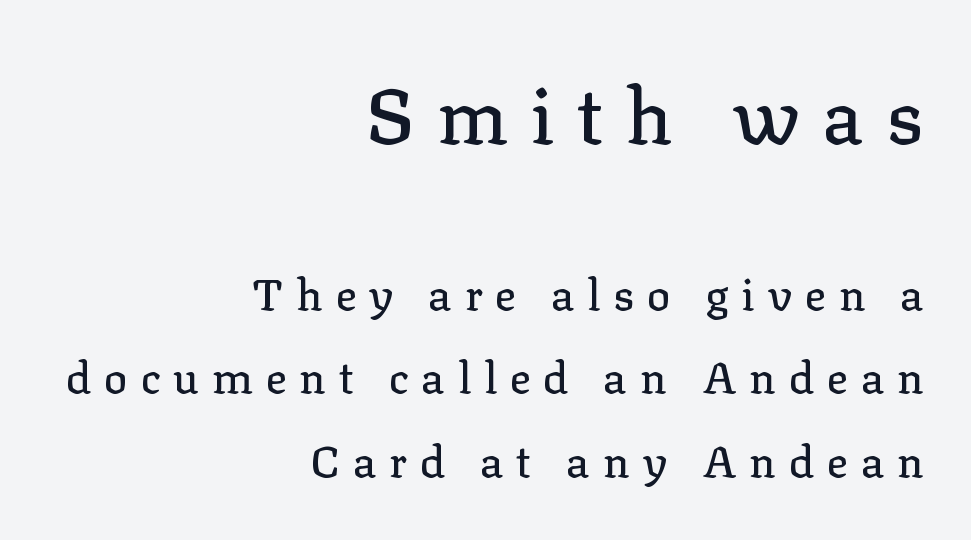
Q: Is the text italic (slanted)? A: No, it is upright.
Q: Is the typeface a serif or a sans-serif typeface? A: Serif.
Q: Is the text underlined? A: No.
Q: How is the paragraph aligned? A: Right-aligned.
Q: Is the spacing between letters normal or unusually wide? A: Unusually wide.
Q: Is the spacing between lines tight, normal or loose? A: Loose.
Q: Which block of text is set in a larger size, the first (top) or the second (bottom)? A: The first (top) one.
Q: Width (condensed, normal, or wide)? A: Normal.
Q: Stroke contrast? A: Low.
Q: x-height? A: Medium.
Q: Monospaced? A: No.
